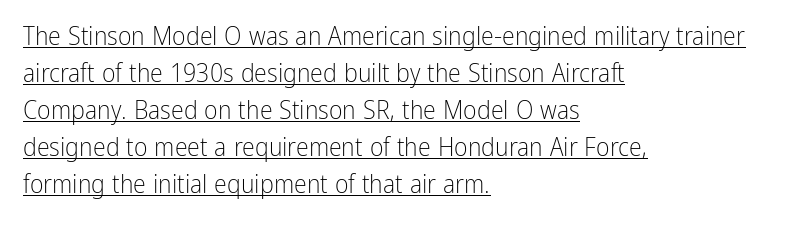
Q: Is the text bold? A: No.
Q: Is the text italic (slanted)? A: No, it is upright.
Q: Is the text underlined? A: Yes.
Q: How is the paragraph aligned? A: Left-aligned.
Q: Is the spacing between letters normal or unusually wide? A: Normal.
Q: Is the spacing between lines tight, normal or loose? A: Normal.
